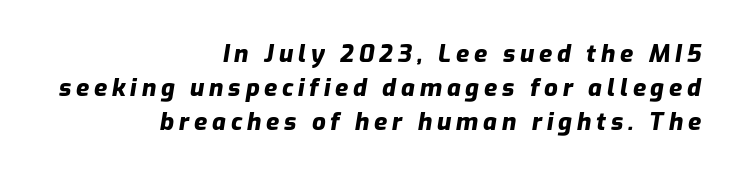
The image shows 24 px bold type, italic (leaning right); set right-aligned, normal line spacing (1.42x), unusually wide letter spacing (+0.2 em), not underlined.
